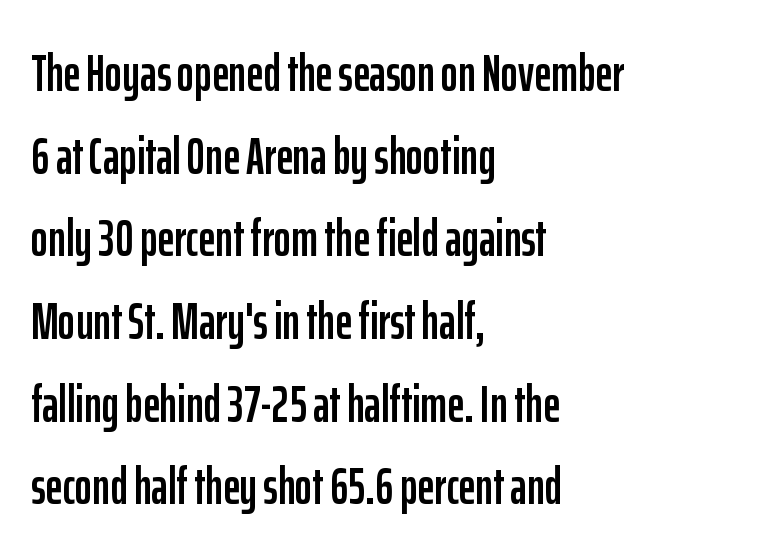
Q: Is the text italic (slanted)? A: No, it is upright.
Q: Is the typeface a serif or a sans-serif typeface? A: Sans-serif.
Q: Is the text underlined? A: No.
Q: How is the paragraph aligned? A: Left-aligned.
Q: Is the spacing between letters normal or unusually wide? A: Normal.
Q: Is the spacing between lines tight, normal or loose? A: Normal.
Q: Width (condensed, normal, or wide)? A: Condensed.
Q: Stroke contrast? A: Low.
Q: x-height? A: Medium.
Q: Monospaced? A: No.
